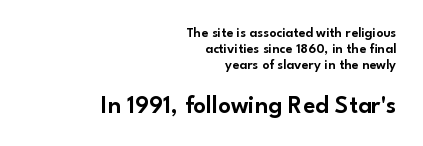
The image shows 25 px text type, upright; set right-aligned, tight line spacing (1.14x), normal letter spacing, not underlined; the second (bottom) block is 1.79x larger.
